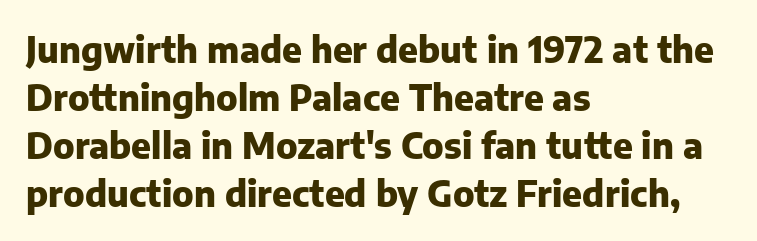
Q: Is the text bold? A: Yes.
Q: Is the text italic (slanted)? A: No, it is upright.
Q: Is the typeface a serif or a sans-serif typeface? A: Sans-serif.
Q: Is the text underlined? A: No.
Q: How is the paragraph aligned? A: Left-aligned.
Q: Is the spacing between letters normal or unusually wide? A: Normal.
Q: Is the spacing between lines tight, normal or loose? A: Normal.
Q: Width (condensed, normal, or wide)? A: Normal.
Q: Stroke contrast? A: Low.
Q: x-height? A: Medium.
Q: Monospaced? A: No.
